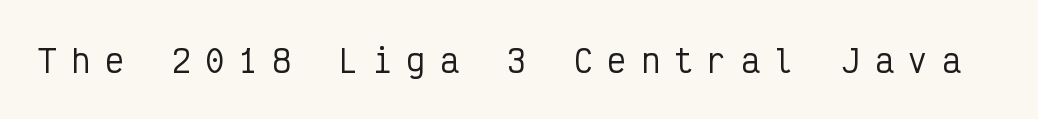
Q: Is the text italic (slanted)? A: No, it is upright.
Q: Is the typeface a serif or a sans-serif typeface? A: Sans-serif.
Q: Is the text underlined? A: No.
Q: Is the spacing between letters normal or unusually wide? A: Unusually wide.
Q: Width (condensed, normal, or wide)? A: Condensed.
Q: Stroke contrast? A: Low.
Q: x-height? A: Medium.
Q: Monospaced? A: Yes.
